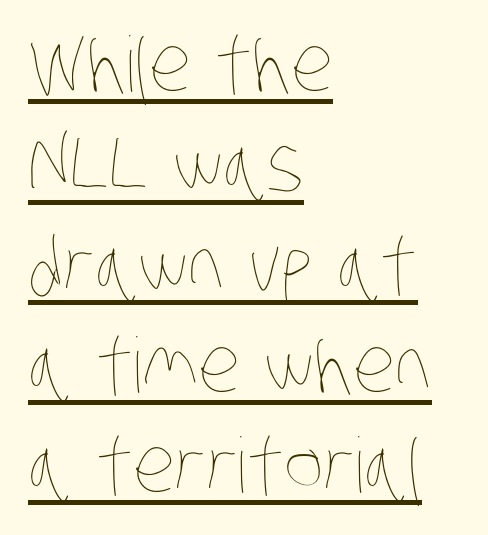
{"bold": "no", "weight": "thin", "width": "condensed", "stroke_contrast": "low", "x_height": "large", "monospaced": "no", "underline": "yes", "align": "left", "line_spacing": "normal", "line_spacing_ratio": 1.32, "letter_spacing": "normal", "letter_spacing_em": 0.0, "glyph_px": 76}
